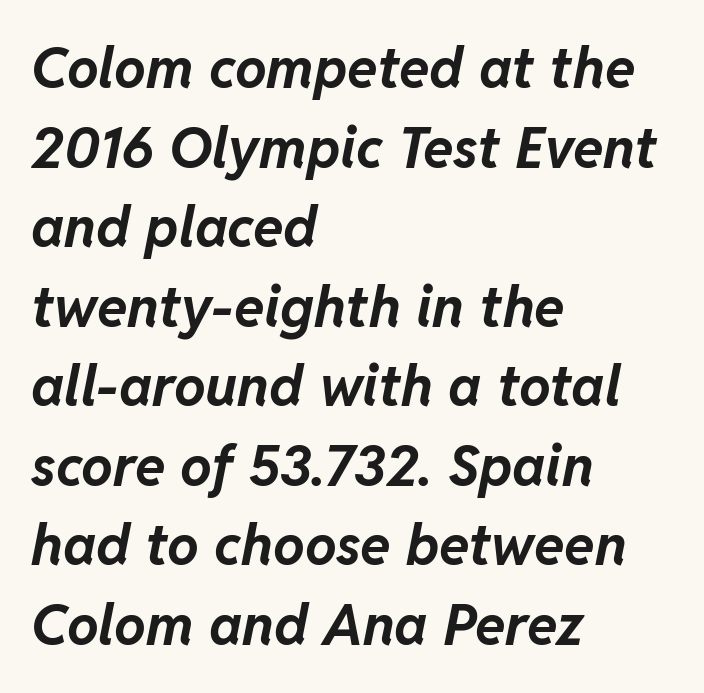
The image shows 56 px bold type, italic (leaning right); set left-aligned, normal line spacing (1.42x), normal letter spacing, not underlined; low stroke contrast and a medium x-height.
